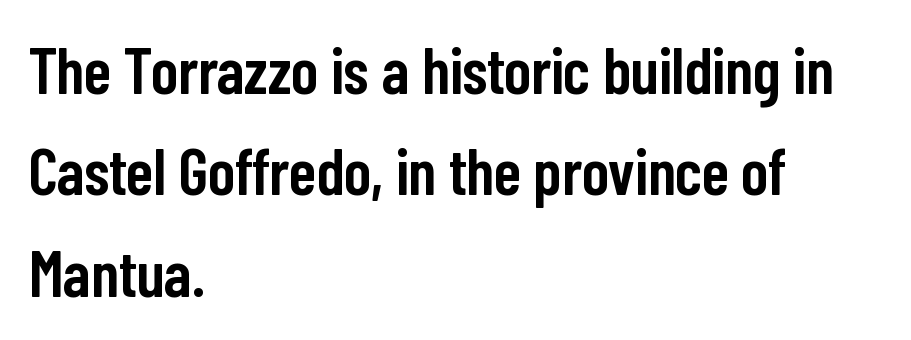
The image shows 65 px semibold, condensed sans-serif type, upright; set left-aligned, normal line spacing (1.56x), normal letter spacing, not underlined; low stroke contrast and a medium x-height.
